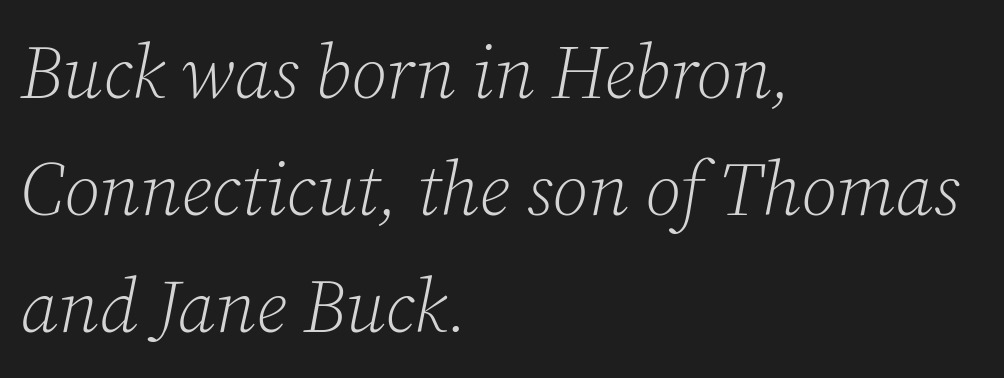
Q: Is the text bold? A: No.
Q: Is the text italic (slanted)? A: Yes, it leans right by about 12 degrees.
Q: Is the typeface a serif or a sans-serif typeface? A: Serif.
Q: Is the text underlined? A: No.
Q: How is the paragraph aligned? A: Left-aligned.
Q: Is the spacing between letters normal or unusually wide? A: Normal.
Q: Is the spacing between lines tight, normal or loose? A: Normal.
Q: Width (condensed, normal, or wide)? A: Normal.
Q: Stroke contrast? A: Low.
Q: x-height? A: Medium.
Q: Monospaced? A: No.
